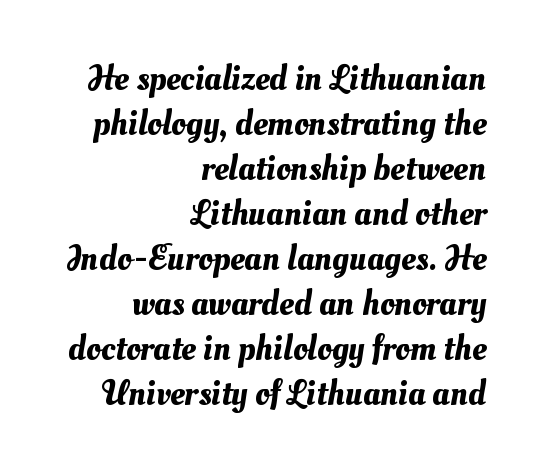
Q: Is the text underlined? A: No.
Q: How is the paragraph aligned? A: Right-aligned.
Q: Is the spacing between letters normal or unusually wide? A: Normal.
Q: Is the spacing between lines tight, normal or loose? A: Normal.
Q: Width (condensed, normal, or wide)? A: Normal.
Q: Stroke contrast? A: Medium.
Q: x-height? A: Small.
Q: Monospaced? A: No.
